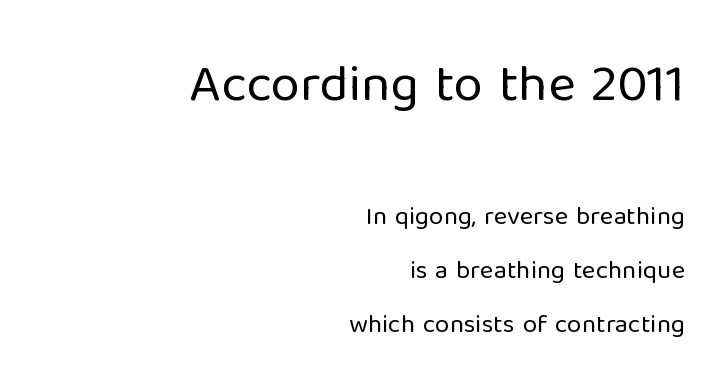
Q: Is the text bold? A: No.
Q: Is the text italic (slanted)? A: No, it is upright.
Q: Is the typeface a serif or a sans-serif typeface? A: Sans-serif.
Q: Is the text underlined? A: No.
Q: How is the paragraph aligned? A: Right-aligned.
Q: Is the spacing between letters normal or unusually wide? A: Normal.
Q: Is the spacing between lines tight, normal or loose? A: Loose.
Q: Which block of text is set in a larger size, the first (top) or the second (bottom)? A: The first (top) one.
Q: Width (condensed, normal, or wide)? A: Normal.
Q: Stroke contrast? A: Low.
Q: x-height? A: Medium.
Q: Monospaced? A: No.
